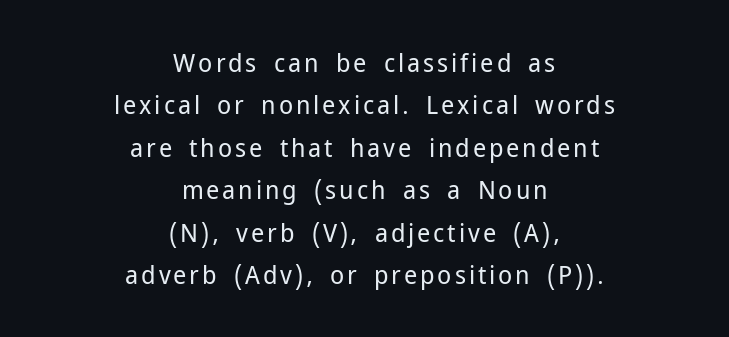
The image shows 26 px text type, upright; set centered, normal line spacing (1.63x), not underlined.
